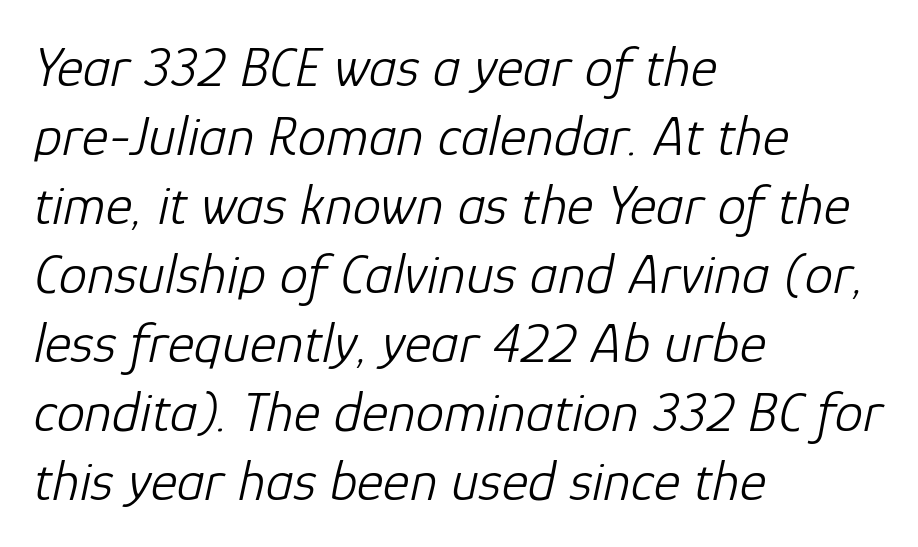
Line starts are locked; line ends wander. Vertical stems look standard width or narrower in stroke. Each letter keeps its own natural width here, so spacing adapts to shape. Honestly, there is no underline to notice here at all.
